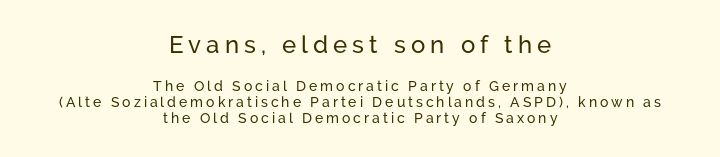
Substantial extra tracking has been applied to these lines. Two sizes are in play, and the larger belongs to the first block. Successive baselines arrive quickly, one right under another. It's the straight-up-and-down kind of type. Horizontally, the lines are justified to the midpoint only.
